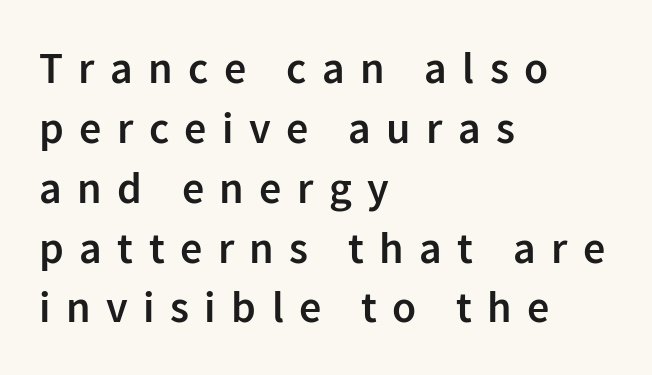
Q: Is the text bold? A: Semi-bold.
Q: Is the text italic (slanted)? A: No, it is upright.
Q: Is the typeface a serif or a sans-serif typeface? A: Sans-serif.
Q: Is the text underlined? A: No.
Q: How is the paragraph aligned? A: Left-aligned.
Q: Is the spacing between letters normal or unusually wide? A: Unusually wide.
Q: Is the spacing between lines tight, normal or loose? A: Normal.
Q: Width (condensed, normal, or wide)? A: Normal.
Q: Stroke contrast? A: Low.
Q: x-height? A: Medium.
Q: Monospaced? A: No.
